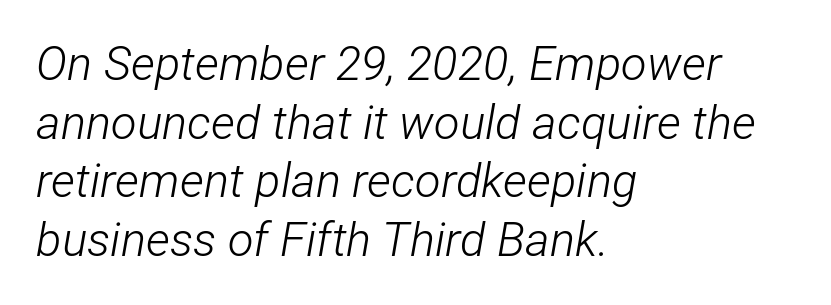
The image shows 47 px light, condensed type, italic (leaning right); set left-aligned, normal line spacing (1.25x), normal letter spacing, not underlined; low stroke contrast and a medium x-height.
